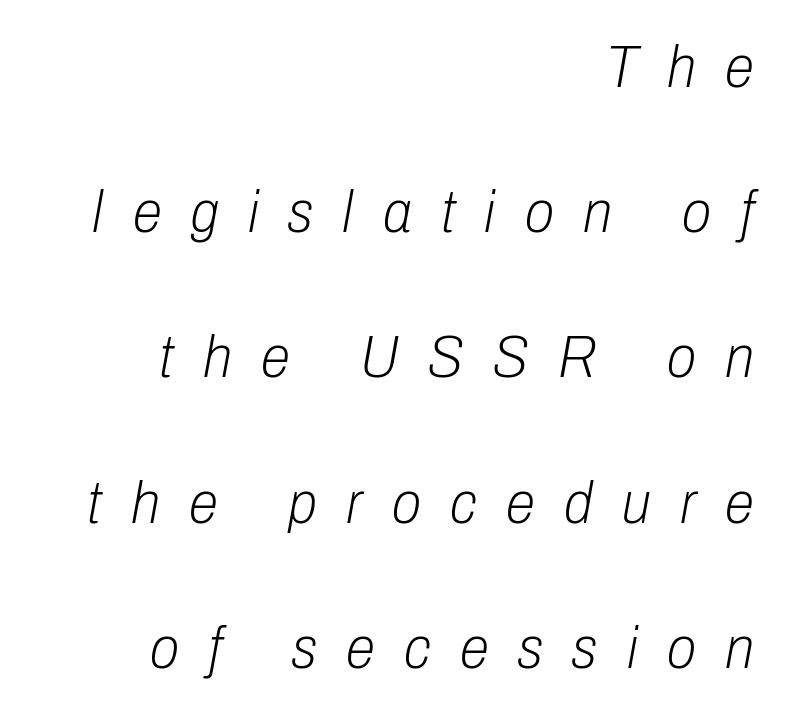
The passage is arranged like a letterhead date or caption credit — flush right. Regarding leading, the lines here are spaced well apart. The line texture is sparse and dotted thanks to wide tracking. Has an underline been added? It has not. Is this a heavy cut? Hardly; it is regular or lighter. Proportional: the letters do not fall into vertical columns.
